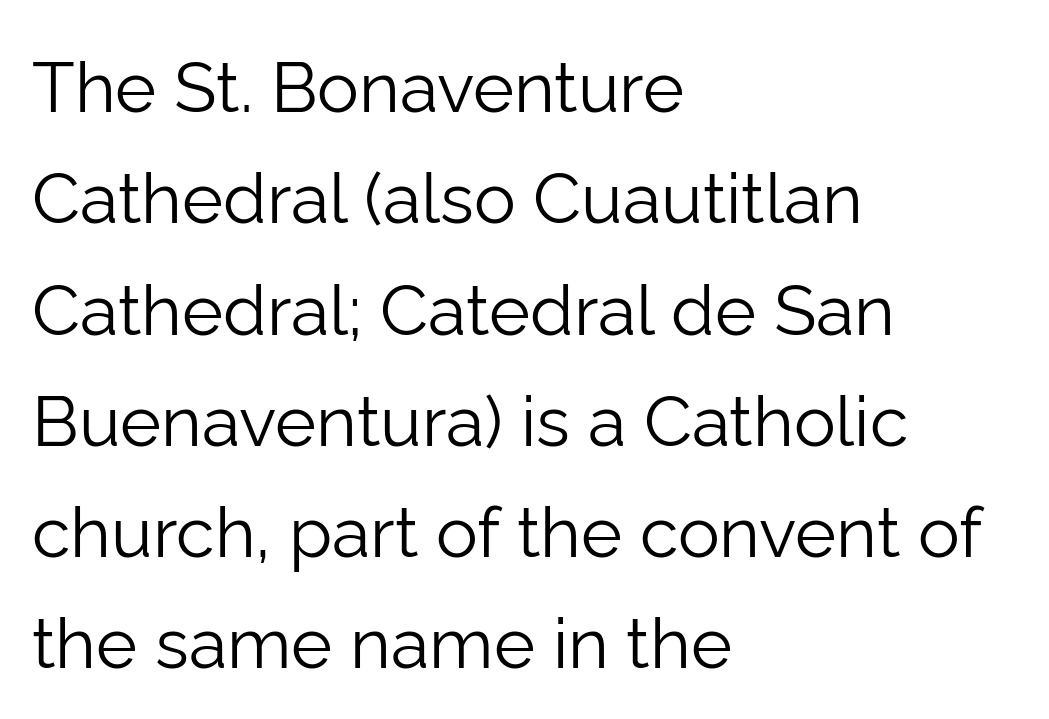
{"serif": "no", "italic": "no", "bold": "no", "weight": "light", "width": "normal", "stroke_contrast": "low", "x_height": "medium", "monospaced": "no", "underline": "no", "align": "left", "line_spacing": "normal", "line_spacing_ratio": 1.59, "letter_spacing": "normal", "letter_spacing_em": 0.0, "glyph_px": 70}
